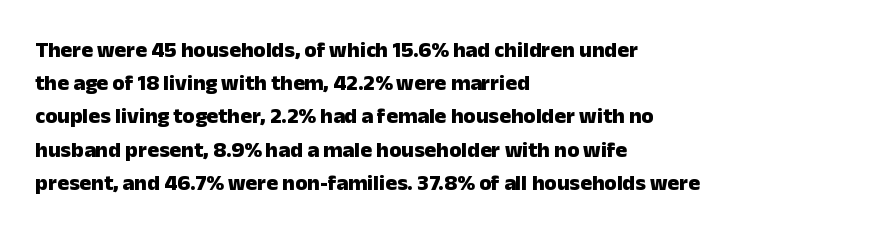
{"italic": "no", "bold": "yes", "underline": "no", "align": "left", "line_spacing": "normal", "line_spacing_ratio": 1.51, "letter_spacing": "normal", "letter_spacing_em": 0.0, "glyph_px": 22}
